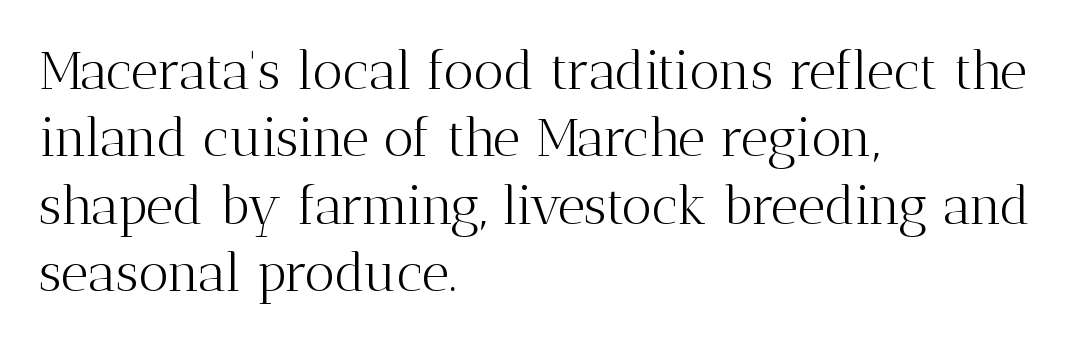
Yep, those are serifs on the letters. The letters stand straight up with perfectly vertical stems. Clear beneath every line of the passage. The letters advance in unequal steps, a hallmark of proportional type.
